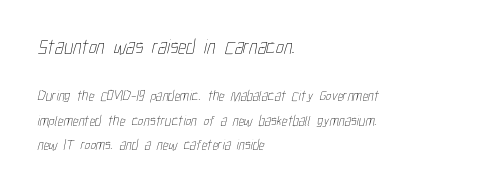
Q: Is the text bold? A: No.
Q: Is the text underlined? A: No.
Q: How is the paragraph aligned? A: Left-aligned.
Q: Is the spacing between letters normal or unusually wide? A: Normal.
Q: Which block of text is set in a larger size, the first (top) or the second (bottom)? A: The first (top) one.
